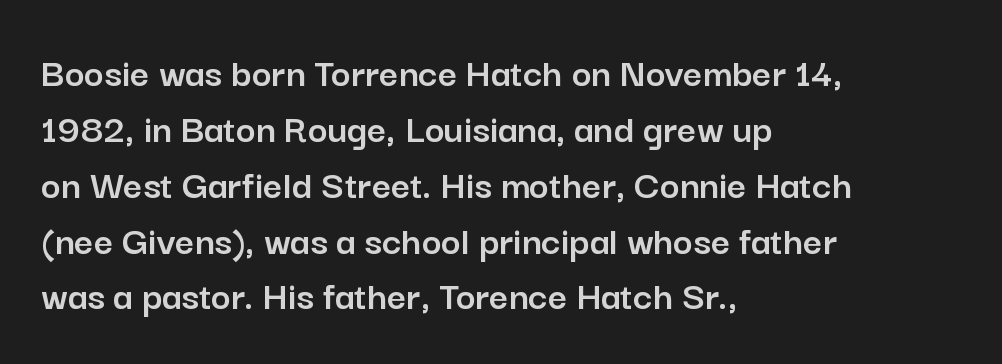
Notice how descenders clear the ascenders below comfortably — that's standard leading. Look at the bottom of the vertical strokes: they stop flat, with no serifs. Compared with typical body copy, the letter spacing here is the same. The rendering anchors every line to the left-hand side.
